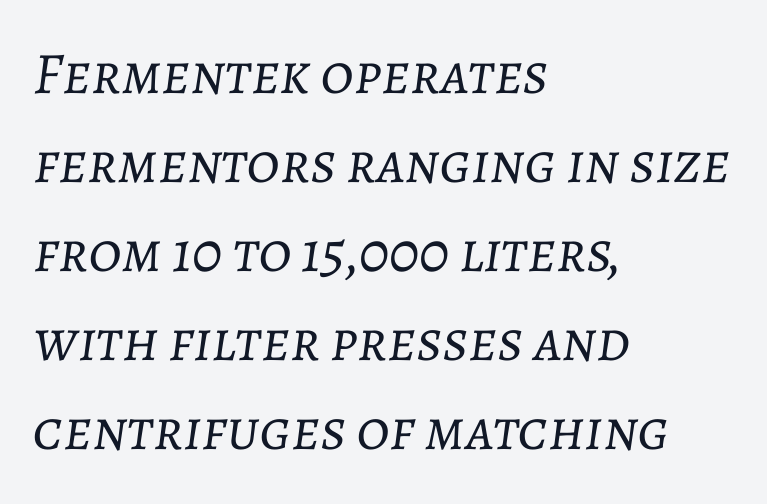
Q: Is the text bold? A: No.
Q: Is the text italic (slanted)? A: Yes, it leans right by about 7 degrees.
Q: Is the text underlined? A: No.
Q: How is the paragraph aligned? A: Left-aligned.
Q: Is the spacing between letters normal or unusually wide? A: Normal.
Q: Is the spacing between lines tight, normal or loose? A: Normal.
Q: Width (condensed, normal, or wide)? A: Normal.
Q: Stroke contrast? A: Low.
Q: x-height? A: Medium.
Q: Monospaced? A: No.
